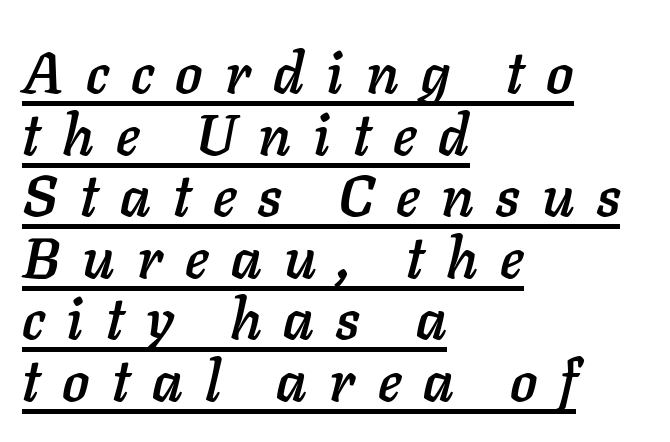
Q: Is the text italic (slanted)? A: Yes, it leans right by about 11 degrees.
Q: Is the text underlined? A: Yes.
Q: How is the paragraph aligned? A: Left-aligned.
Q: Is the spacing between letters normal or unusually wide? A: Unusually wide.
Q: Is the spacing between lines tight, normal or loose? A: Tight.
Q: Width (condensed, normal, or wide)? A: Normal.
Q: Stroke contrast? A: Low.
Q: x-height? A: Medium.
Q: Monospaced? A: No.
